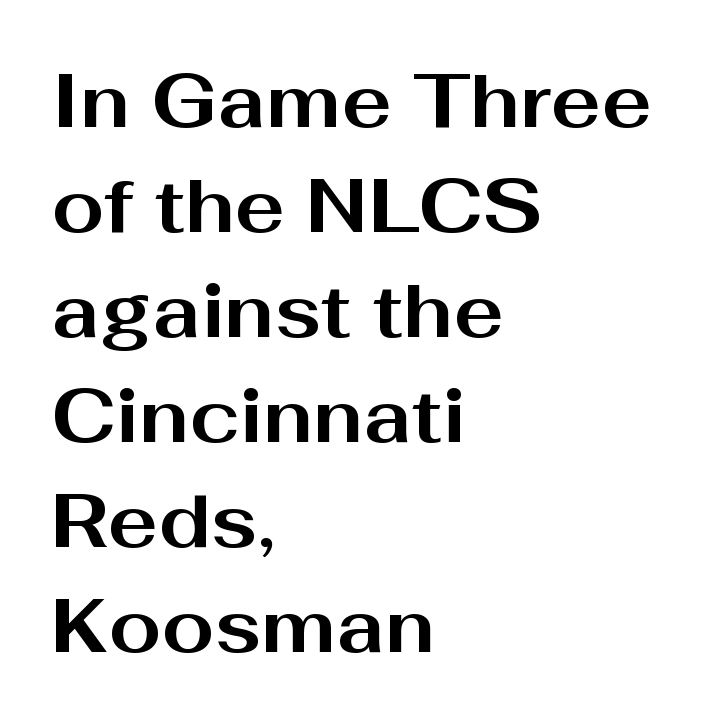
Short note: letters normally spaced. This sample has the flowing, uneven cadence of proportional lettering. In CSS terms this would be text-align: left. Grotesque or geometric, the face here clearly has no serifs.
